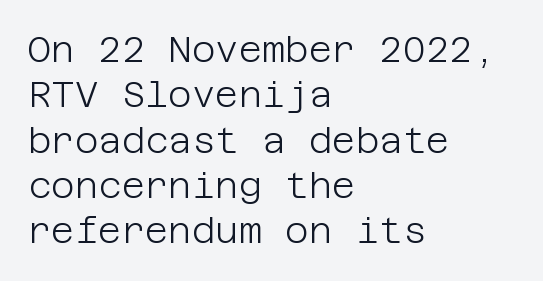
{"serif": "no", "italic": "no", "bold": "no", "weight": "light", "width": "normal", "stroke_contrast": "low", "x_height": "large", "underline": "no", "align": "left", "line_spacing": "normal", "line_spacing_ratio": 1.26, "letter_spacing": "normal", "letter_spacing_em": 0.0, "glyph_px": 36}
